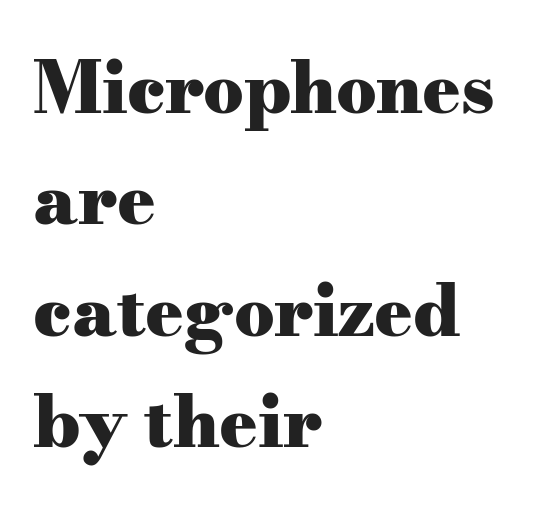
The letters stand upright; this is a roman face. Character widths vary here, with narrow letters taking less room than wide ones. The glyphs in this specimen are seriffed. The passage shown is emphatically bold. These lines sit exactly where default settings would place them. Caption: standard tracking, unaltered.
